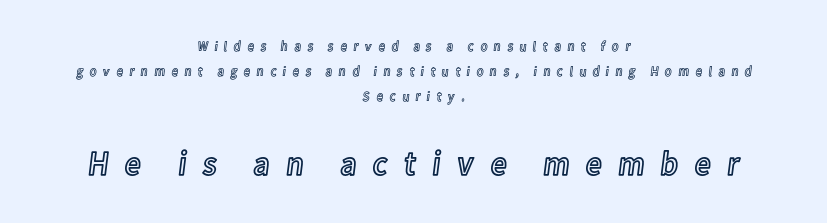
{"width": "condensed", "x_height": "medium", "monospaced": "no", "underline": "no", "align": "center", "line_spacing_ratio": 1.79, "letter_spacing": "wide", "letter_spacing_em": 0.43, "larger_block": "second", "size_ratio": 2.5, "glyph_px": 35}
